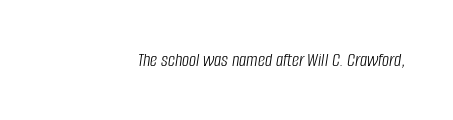
Plain, unruled lines of type. This sample uses plain, unmodified letter spacing. Weight: not bold — regular or lighter. Alignment: flush right. Characters are canted at an angle relative to the baseline's perpendicular.
